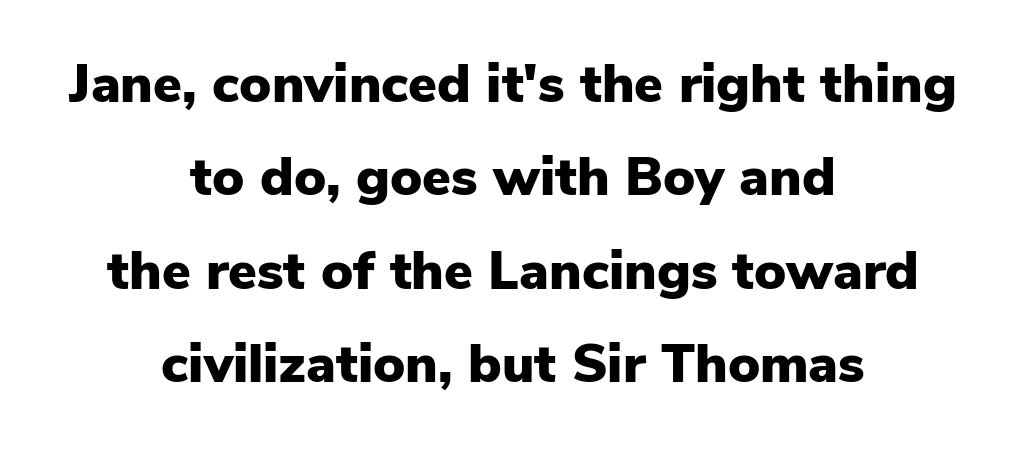
Characters remain perfectly vertical along every line. The paragraph has two soft edges and a firm central axis. Glance below the letters and you will spot only blank space. Heavy-handed strokes throughout: this text is bold. Here the glyphs are tracked normally, forming tight word shapes. Examine the stroke ends and you'll find no serifs.
